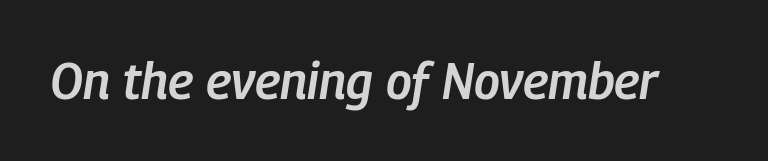
Q: Is the text bold? A: Semi-bold.
Q: Is the text italic (slanted)? A: Yes, it leans right by about 9 degrees.
Q: Is the text underlined? A: No.
Q: Is the spacing between letters normal or unusually wide? A: Normal.
Q: Width (condensed, normal, or wide)? A: Condensed.
Q: Stroke contrast? A: Low.
Q: x-height? A: Medium.
Q: Monospaced? A: No.
